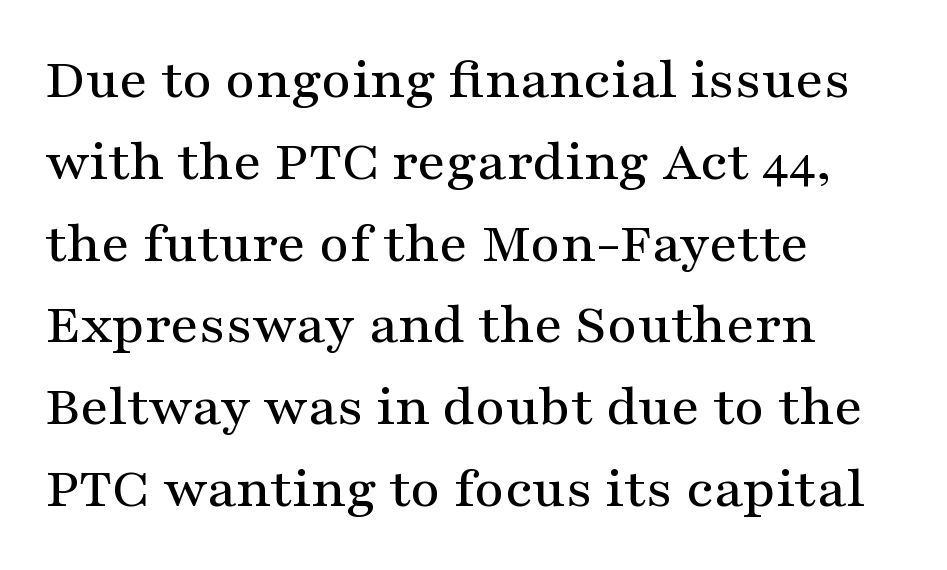
{"serif": "yes", "italic": "no", "width": "wide", "stroke_contrast": "medium", "x_height": "medium", "monospaced": "no", "underline": "no", "align": "left", "line_spacing": "normal", "line_spacing_ratio": 1.41, "letter_spacing": "normal", "letter_spacing_em": 0.0, "glyph_px": 58}
